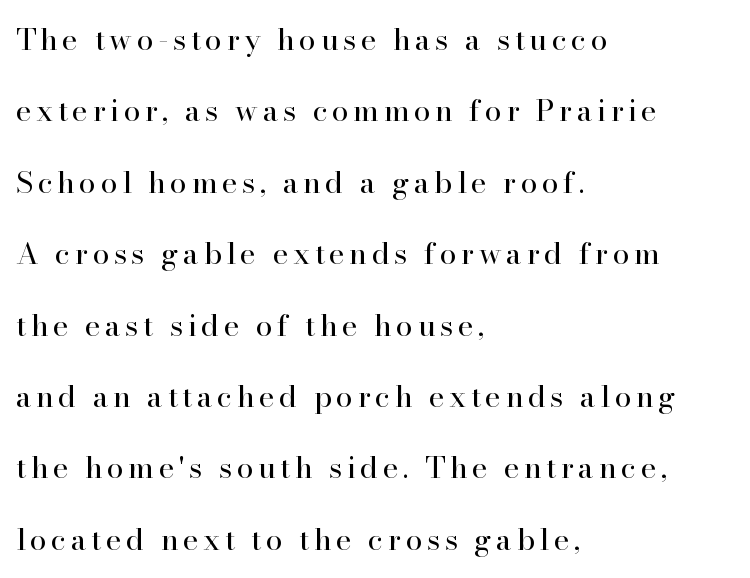
The image shows 30 px regular-weight serif type, upright; set left-aligned, loose line spacing (2.38x), not underlined; high stroke contrast and a small x-height.
